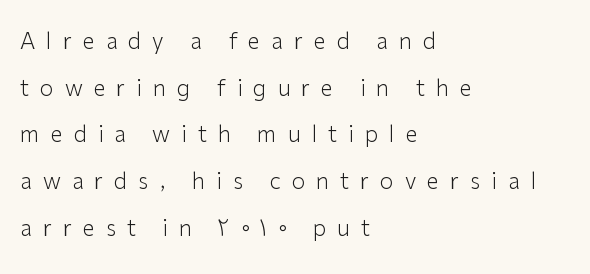
The passage shown has open, widely tracked lettering throughout. Airy leading. Beneath every word, the page is bare. The letters stand upright; this is a roman face. Reading down the block, your eye returns to a fixed left position each line. The characters are drawn with everyday or finer stroke widths.
